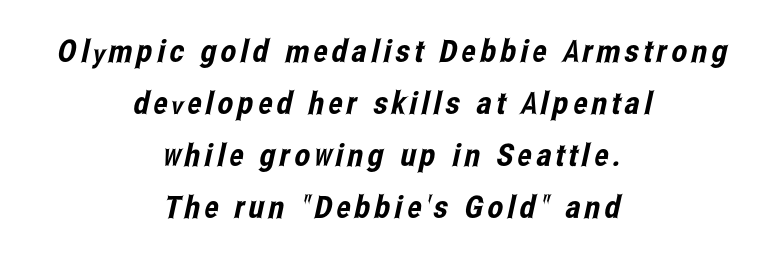
Q: Is the typeface a serif or a sans-serif typeface? A: Sans-serif.
Q: Is the text underlined? A: No.
Q: How is the paragraph aligned? A: Centered.
Q: Is the spacing between lines tight, normal or loose? A: Normal.
Q: Width (condensed, normal, or wide)? A: Condensed.
Q: Stroke contrast? A: Low.
Q: x-height? A: Medium.
Q: Monospaced? A: No.
